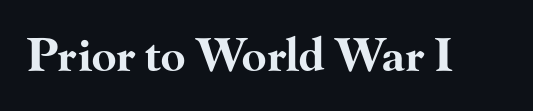
The image shows 45 px bold, wide serif type, upright; set normal letter spacing, not underlined; high stroke contrast and a small x-height.
